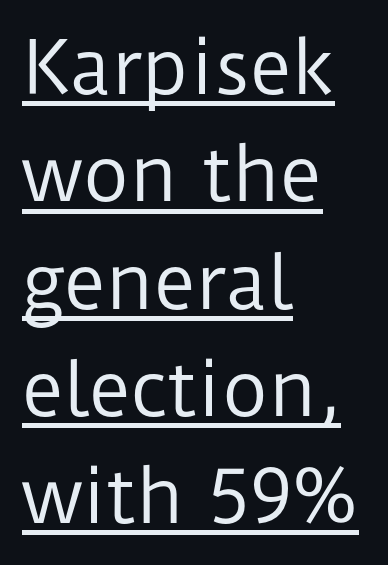
The image shows 72 px regular-weight sans-serif type, upright; set left-aligned, normal line spacing (1.49x), normal letter spacing, underlined; low stroke contrast and a medium x-height.
